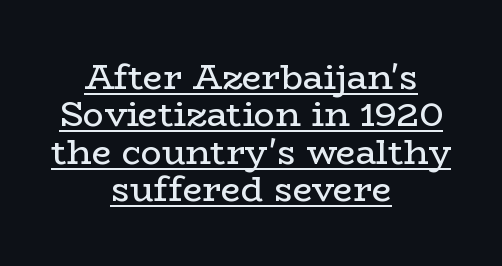
Q: Is the text bold? A: No.
Q: Is the text italic (slanted)? A: No, it is upright.
Q: Is the typeface a serif or a sans-serif typeface? A: Serif.
Q: Is the text underlined? A: Yes.
Q: How is the paragraph aligned? A: Centered.
Q: Is the spacing between letters normal or unusually wide? A: Normal.
Q: Is the spacing between lines tight, normal or loose? A: Tight.
Q: Width (condensed, normal, or wide)? A: Wide.
Q: Stroke contrast? A: Low.
Q: x-height? A: Medium.
Q: Monospaced? A: No.
